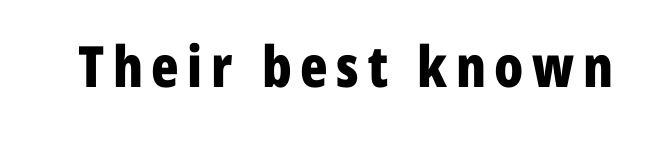
The image shows 57 px bold, condensed sans-serif type, upright; set not underlined; low stroke contrast and a medium x-height.
